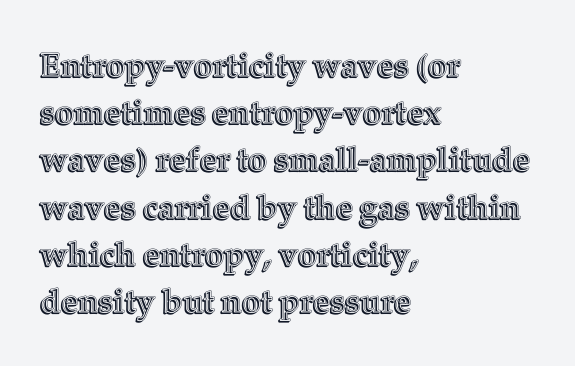
The image shows 33 px text type, upright; set left-aligned, normal line spacing (1.43x), normal letter spacing, not underlined; a medium x-height.
